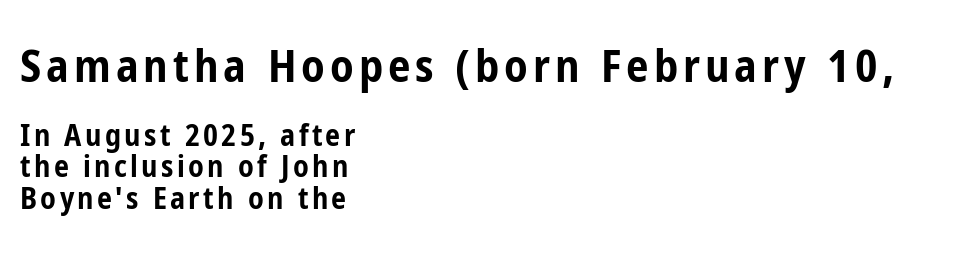
Q: Is the text bold? A: Yes.
Q: Is the text italic (slanted)? A: No, it is upright.
Q: Is the typeface a serif or a sans-serif typeface? A: Sans-serif.
Q: Is the text underlined? A: No.
Q: How is the paragraph aligned? A: Left-aligned.
Q: Is the spacing between lines tight, normal or loose? A: Tight.
Q: Which block of text is set in a larger size, the first (top) or the second (bottom)? A: The first (top) one.
Q: Width (condensed, normal, or wide)? A: Condensed.
Q: Stroke contrast? A: Low.
Q: x-height? A: Medium.
Q: Monospaced? A: No.
